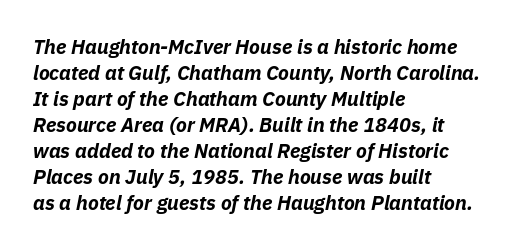
Compared with ordinary roman type, these characters are visibly tilted. Bare-footed words on every line. Normally led — the rows are evenly, conventionally spaced. Weight check: bold — yes, fully. The paragraph shown leans on its left margin.
